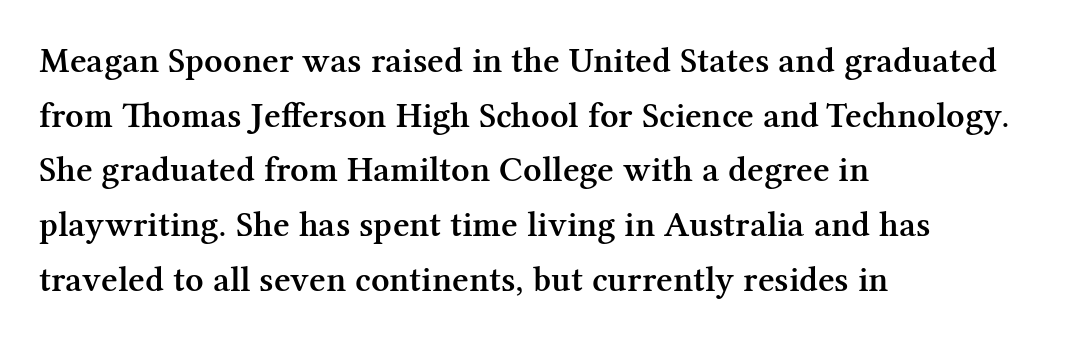
The image shows 36 px semibold serif type, upright; set left-aligned, normal line spacing (1.52x), normal letter spacing, not underlined; medium stroke contrast and a medium x-height.
